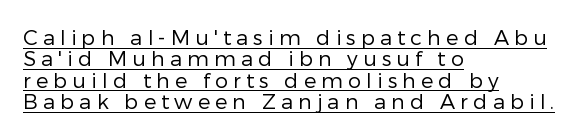
Q: Is the text bold? A: No.
Q: Is the text italic (slanted)? A: No, it is upright.
Q: Is the text underlined? A: Yes.
Q: How is the paragraph aligned? A: Left-aligned.
Q: Is the spacing between letters normal or unusually wide? A: Unusually wide.
Q: Is the spacing between lines tight, normal or loose? A: Tight.
